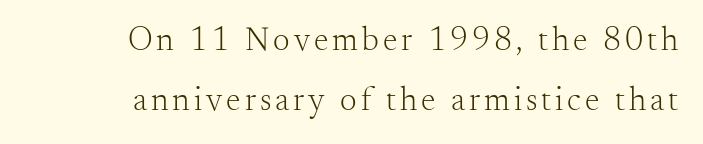
Q: Is the text bold? A: No.
Q: Is the text italic (slanted)? A: No, it is upright.
Q: Is the typeface a serif or a sans-serif typeface? A: Serif.
Q: Is the text underlined? A: No.
Q: How is the paragraph aligned? A: Right-aligned.
Q: Width (condensed, normal, or wide)? A: Normal.
Q: Stroke contrast? A: Medium.
Q: x-height? A: Small.
Q: Monospaced? A: No.
